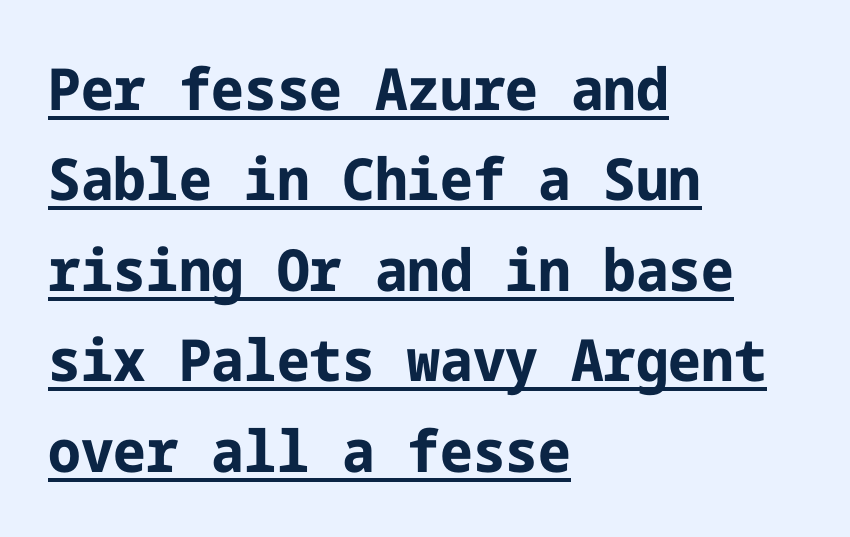
{"serif": "no", "italic": "no", "bold": "yes", "weight": "bold", "width": "normal", "stroke_contrast": "low", "x_height": "medium", "underline": "yes", "align": "left", "line_spacing": "normal", "line_spacing_ratio": 1.56, "letter_spacing": "normal", "letter_spacing_em": 0.0, "glyph_px": 58}
